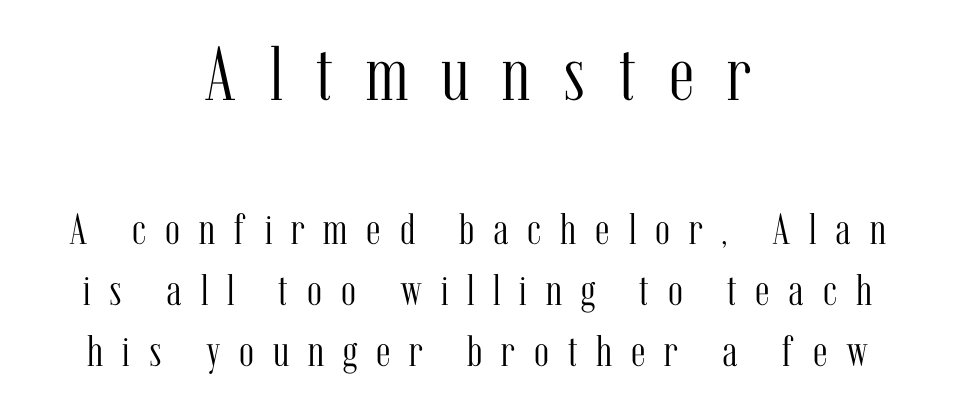
Q: Is the text bold? A: No.
Q: Is the text italic (slanted)? A: No, it is upright.
Q: Is the typeface a serif or a sans-serif typeface? A: Serif.
Q: Is the text underlined? A: No.
Q: How is the paragraph aligned? A: Centered.
Q: Is the spacing between letters normal or unusually wide? A: Unusually wide.
Q: Is the spacing between lines tight, normal or loose? A: Normal.
Q: Which block of text is set in a larger size, the first (top) or the second (bottom)? A: The first (top) one.
Q: Width (condensed, normal, or wide)? A: Condensed.
Q: Stroke contrast? A: Medium.
Q: x-height? A: Medium.
Q: Monospaced? A: No.
